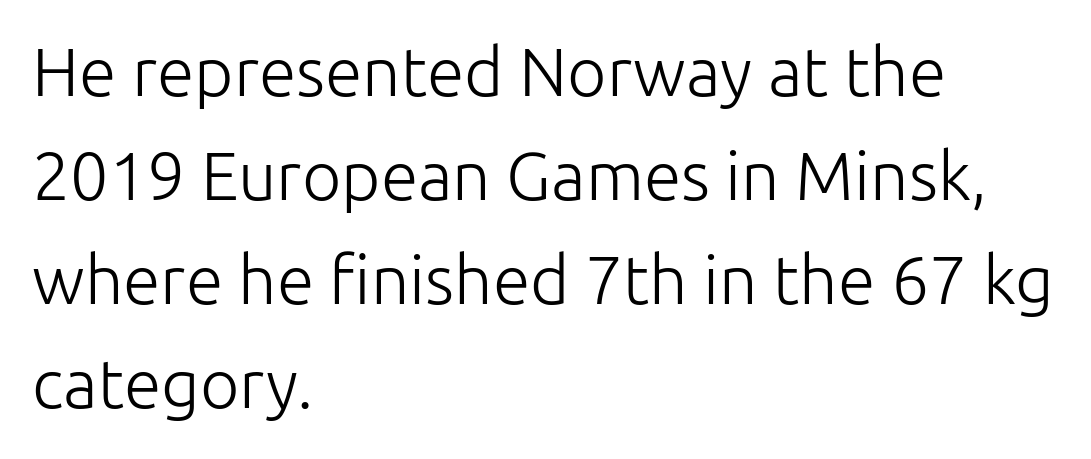
The letters sit at their default tracking, neither squeezed nor spread. A sans-serif font was chosen for this passage. Caption: face not bold, strokes unweighted. The face used here is proportionally spaced, like ordinary book or web type.
